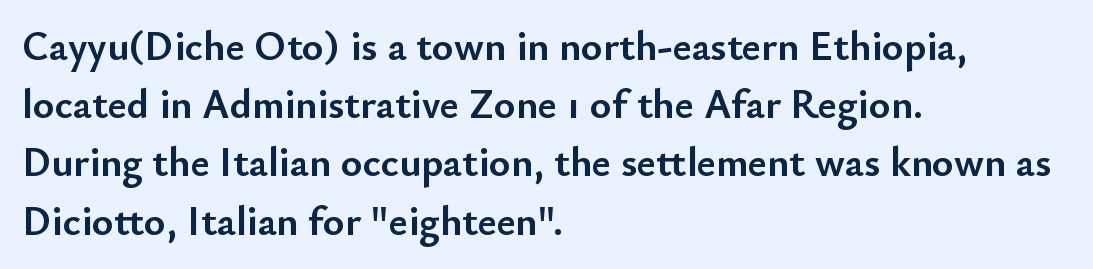
{"serif": "no", "italic": "no", "bold": "yes", "weight": "semibold", "width": "normal", "stroke_contrast": "low", "x_height": "small", "monospaced": "no", "underline": "no", "align": "left", "line_spacing": "normal", "line_spacing_ratio": 1.42, "letter_spacing": "normal", "letter_spacing_em": 0.0, "glyph_px": 41}
